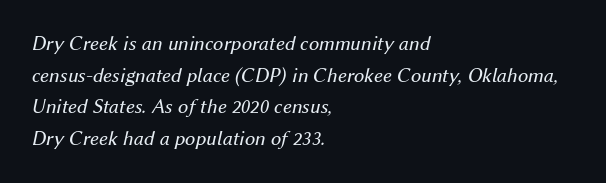
The image shows 21 px text type, italic (leaning right); set left-aligned, normal line spacing (1.51x), normal letter spacing, not underlined.
